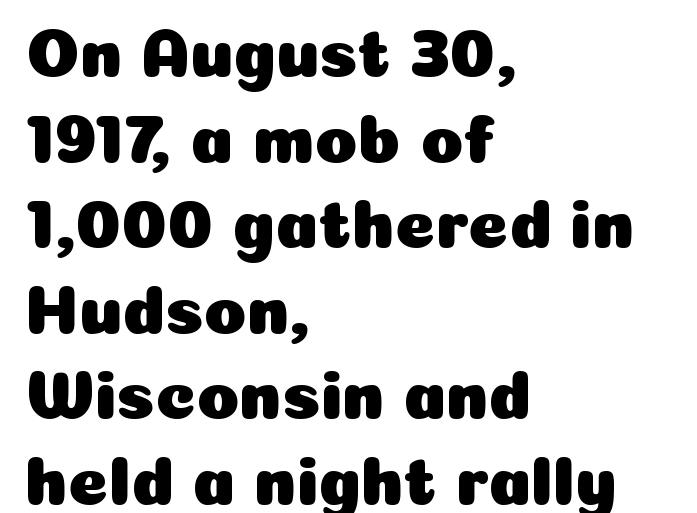
Q: Is the text italic (slanted)? A: No, it is upright.
Q: Is the typeface a serif or a sans-serif typeface? A: Sans-serif.
Q: Is the text underlined? A: No.
Q: How is the paragraph aligned? A: Left-aligned.
Q: Is the spacing between letters normal or unusually wide? A: Normal.
Q: Width (condensed, normal, or wide)? A: Normal.
Q: Stroke contrast? A: Low.
Q: x-height? A: Medium.
Q: Monospaced? A: No.
